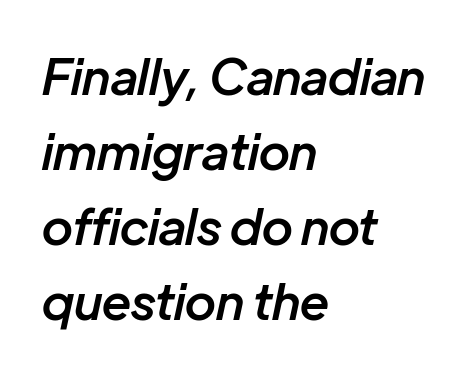
Q: Is the text bold? A: Semi-bold.
Q: Is the text italic (slanted)? A: Yes, it leans right by about 12 degrees.
Q: Is the text underlined? A: No.
Q: How is the paragraph aligned? A: Left-aligned.
Q: Is the spacing between letters normal or unusually wide? A: Normal.
Q: Is the spacing between lines tight, normal or loose? A: Normal.
Q: Width (condensed, normal, or wide)? A: Normal.
Q: Stroke contrast? A: Low.
Q: x-height? A: Medium.
Q: Monospaced? A: No.
